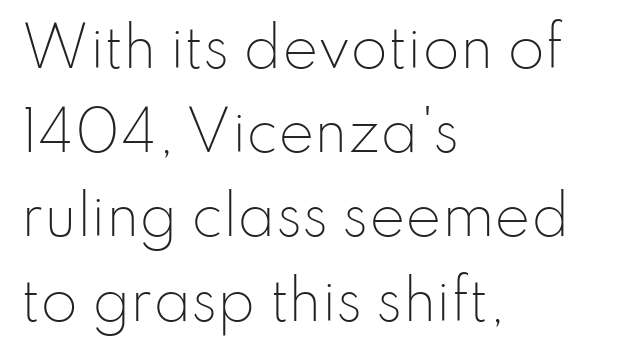
{"serif": "no", "italic": "no", "bold": "no", "weight": "light", "width": "normal", "stroke_contrast": "low", "x_height": "small", "monospaced": "no", "underline": "no", "align": "left", "line_spacing": "normal", "line_spacing_ratio": 1.56, "letter_spacing": "normal", "letter_spacing_em": 0.0, "glyph_px": 54}
